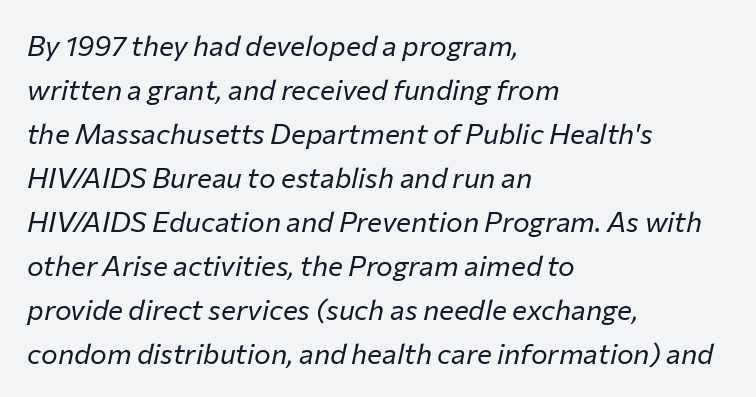
The image shows 28 px regular-weight type, italic (leaning right); set left-aligned, normal line spacing (1.57x), normal letter spacing, not underlined; low stroke contrast and a medium x-height.
